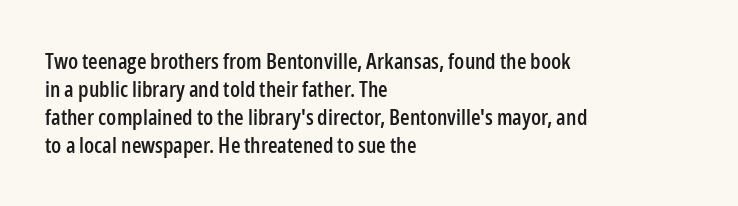
Style check: upright. Decoration check: the copy has no underline. The gaps between neighbouring characters are ordinary and unremarkable. This sample is left-justified, so line endings fall wherever the words run out. The rows are spaced the way most documents space them.
